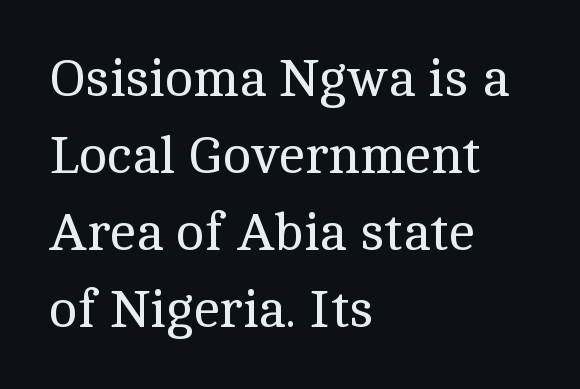
Q: Is the text bold? A: No.
Q: Is the text italic (slanted)? A: No, it is upright.
Q: Is the typeface a serif or a sans-serif typeface? A: Serif.
Q: Is the text underlined? A: No.
Q: How is the paragraph aligned? A: Left-aligned.
Q: Is the spacing between letters normal or unusually wide? A: Normal.
Q: Is the spacing between lines tight, normal or loose? A: Normal.
Q: Width (condensed, normal, or wide)? A: Normal.
Q: x-height? A: Medium.
Q: Monospaced? A: No.
